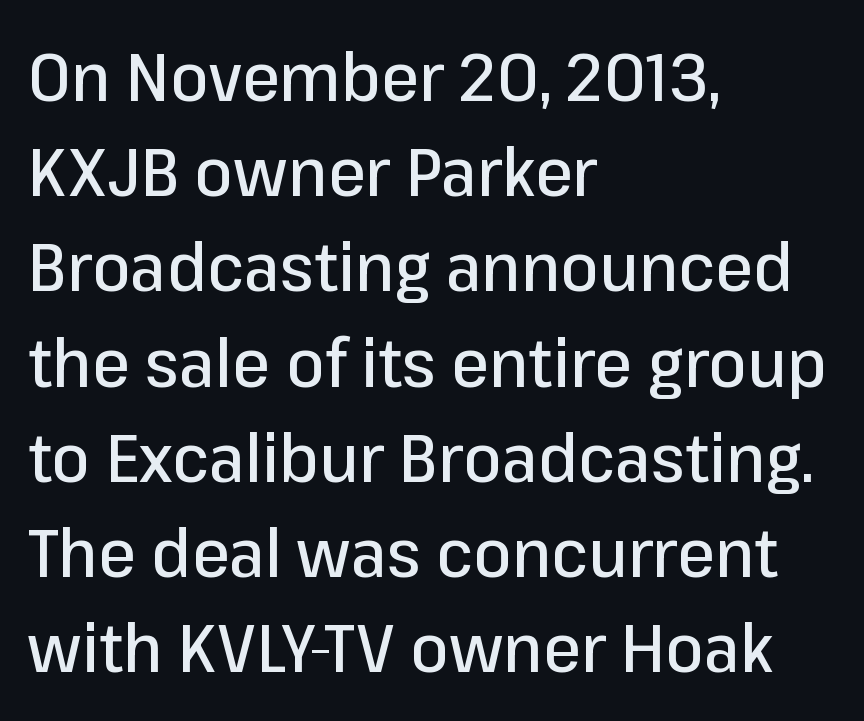
{"serif": "no", "italic": "no", "width": "normal", "stroke_contrast": "low", "x_height": "medium", "monospaced": "no", "underline": "no", "align": "left", "line_spacing": "normal", "line_spacing_ratio": 1.4, "letter_spacing": "normal", "letter_spacing_em": 0.0, "glyph_px": 68}
